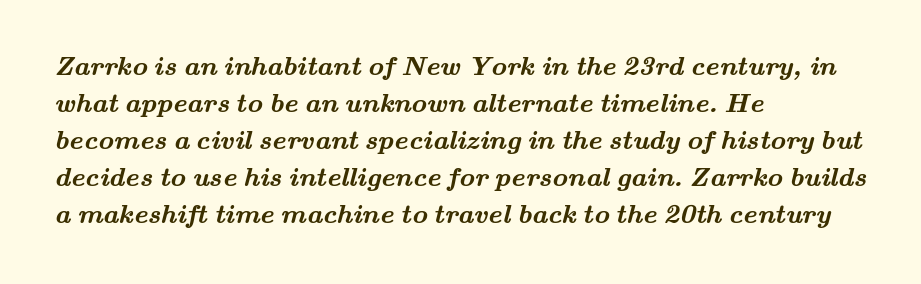
Words appear dense and cohesive because spacing is normal. The strip under each line holds only bare page. The glyphs have the mass of a bold cut. Quick note: interline space is typical. A classic flush-left, rag-right setting is used for this passage.
